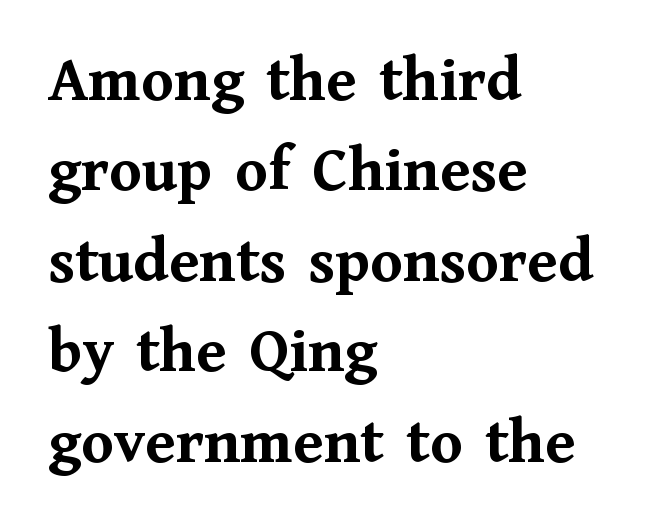
{"serif": "yes", "italic": "no", "bold": "yes", "weight": "semibold", "width": "normal", "stroke_contrast": "medium", "x_height": "medium", "monospaced": "no", "underline": "no", "align": "left", "line_spacing": "normal", "line_spacing_ratio": 1.37, "letter_spacing": "normal", "letter_spacing_em": 0.0, "glyph_px": 66}
